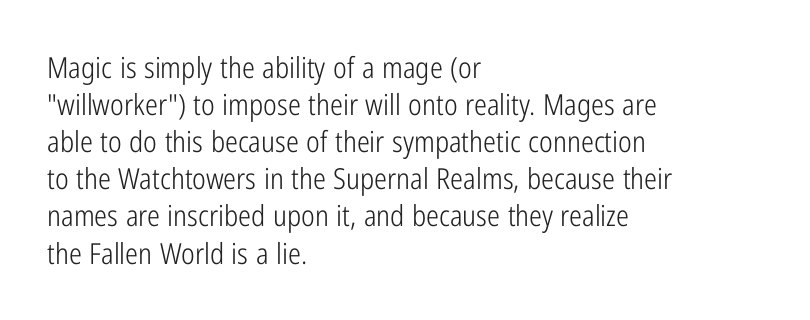
Q: Is the text bold? A: No.
Q: Is the text italic (slanted)? A: No, it is upright.
Q: Is the typeface a serif or a sans-serif typeface? A: Sans-serif.
Q: Is the text underlined? A: No.
Q: How is the paragraph aligned? A: Left-aligned.
Q: Is the spacing between letters normal or unusually wide? A: Normal.
Q: Is the spacing between lines tight, normal or loose? A: Normal.
Q: Width (condensed, normal, or wide)? A: Condensed.
Q: Stroke contrast? A: Low.
Q: x-height? A: Medium.
Q: Monospaced? A: No.
